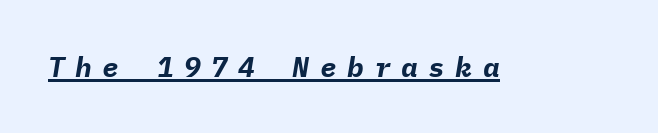
Q: Is the text bold? A: Yes.
Q: Is the text italic (slanted)? A: Yes, it leans right by about 9 degrees.
Q: Is the text underlined? A: Yes.
Q: Is the spacing between letters normal or unusually wide? A: Unusually wide.
Q: Width (condensed, normal, or wide)? A: Normal.
Q: Stroke contrast? A: Low.
Q: x-height? A: Medium.
Q: Monospaced? A: Yes.
